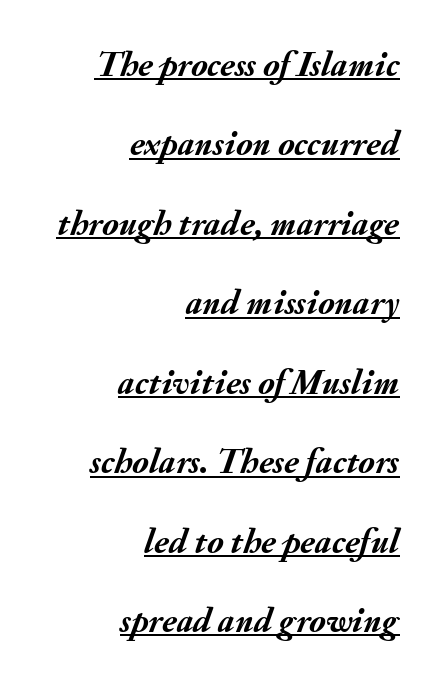
The image shows 35 px semibold type, italic (leaning right); set right-aligned, loose line spacing (2.27x), normal letter spacing, underlined; medium stroke contrast and a small x-height.
